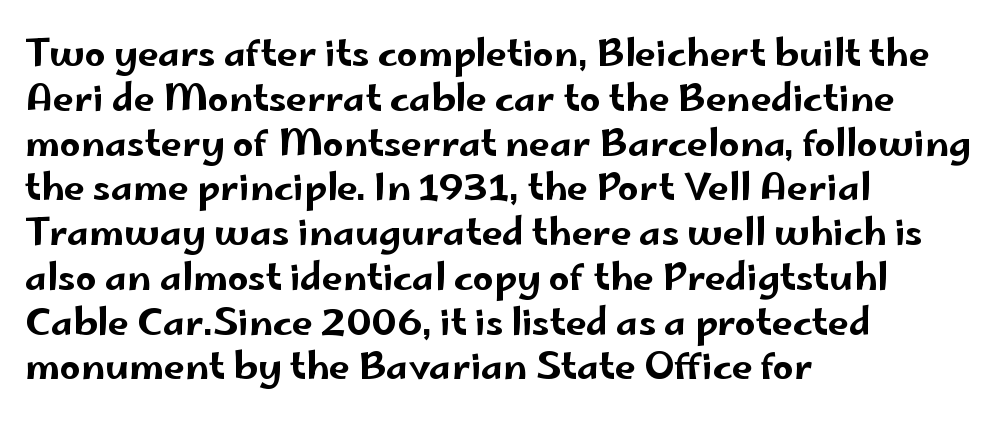
The image shows 37 px wide sans-serif type, upright; set left-aligned, line spacing 1.21x, normal letter spacing, not underlined; low stroke contrast and a small x-height.
